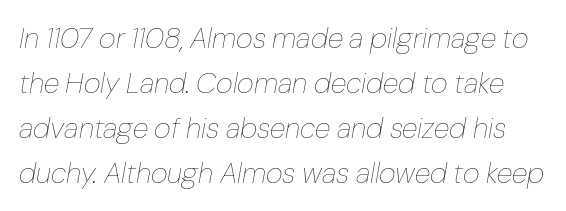
Q: Is the text bold? A: No.
Q: Is the text italic (slanted)? A: Yes, it leans right by about 10 degrees.
Q: Is the text underlined? A: No.
Q: Is the spacing between letters normal or unusually wide? A: Normal.
Q: Is the spacing between lines tight, normal or loose? A: Normal.
Q: Width (condensed, normal, or wide)? A: Normal.
Q: Stroke contrast? A: Low.
Q: x-height? A: Medium.
Q: Monospaced? A: No.
